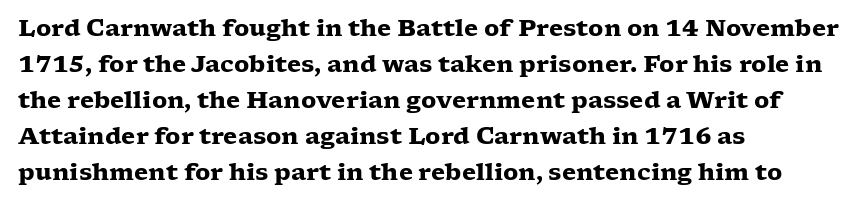
Q: Is the text bold? A: Yes.
Q: Is the text italic (slanted)? A: No, it is upright.
Q: Is the text underlined? A: No.
Q: How is the paragraph aligned? A: Left-aligned.
Q: Is the spacing between letters normal or unusually wide? A: Normal.
Q: Is the spacing between lines tight, normal or loose? A: Normal.
